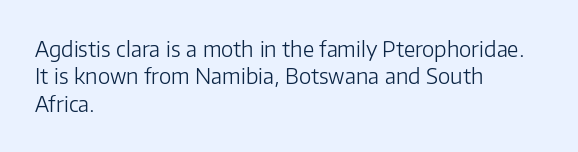
The image shows 21 px text type, upright; set left-aligned, normal line spacing (1.3x), normal letter spacing, not underlined.
